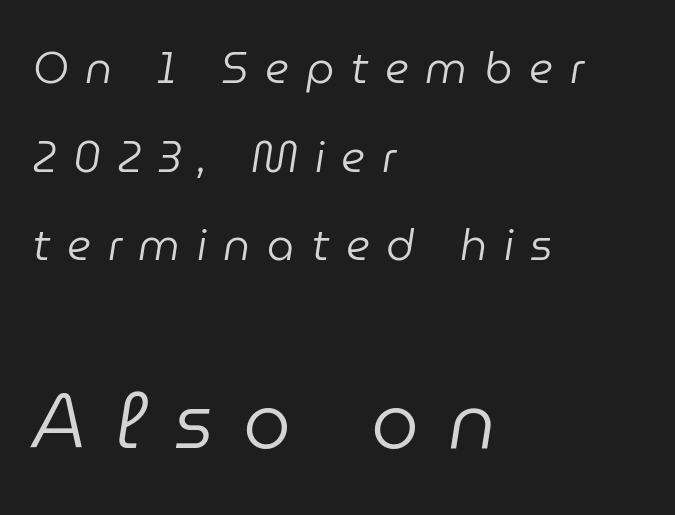
Q: Is the text bold? A: No.
Q: Is the text italic (slanted)? A: Yes, it leans right by about 9 degrees.
Q: Is the text underlined? A: No.
Q: How is the paragraph aligned? A: Left-aligned.
Q: Is the spacing between letters normal or unusually wide? A: Unusually wide.
Q: Is the spacing between lines tight, normal or loose? A: Loose.
Q: Which block of text is set in a larger size, the first (top) or the second (bottom)? A: The second (bottom) one.
Q: Width (condensed, normal, or wide)? A: Normal.
Q: Stroke contrast? A: Low.
Q: x-height? A: Medium.
Q: Monospaced? A: No.
